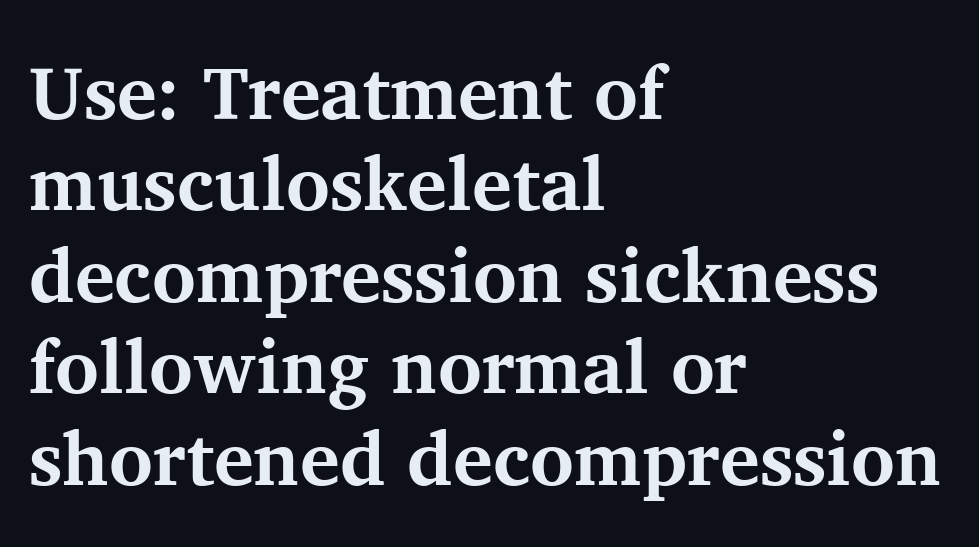
{"serif": "yes", "italic": "no", "bold": "yes", "weight": "bold", "width": "normal", "stroke_contrast": "medium", "x_height": "medium", "monospaced": "no", "underline": "no", "align": "left", "line_spacing_ratio": 1.22, "letter_spacing": "normal", "letter_spacing_em": 0.0, "glyph_px": 75}
